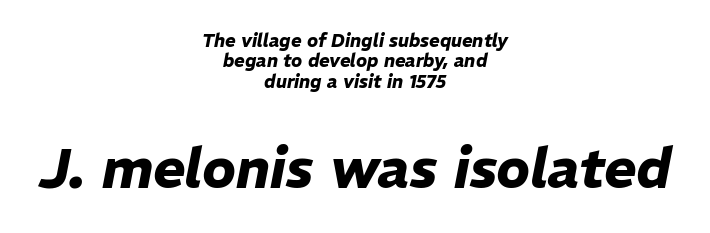
{"italic": "yes", "lean": "right", "slant_degrees": 11, "bold": "yes", "weight": "heavy", "width": "normal", "stroke_contrast": "low", "x_height": "medium", "monospaced": "no", "underline": "no", "align": "center", "line_spacing": "tight", "line_spacing_ratio": 1.13, "letter_spacing": "normal", "letter_spacing_em": 0.0, "larger_block": "second", "size_ratio": 3.06, "glyph_px": 55}
